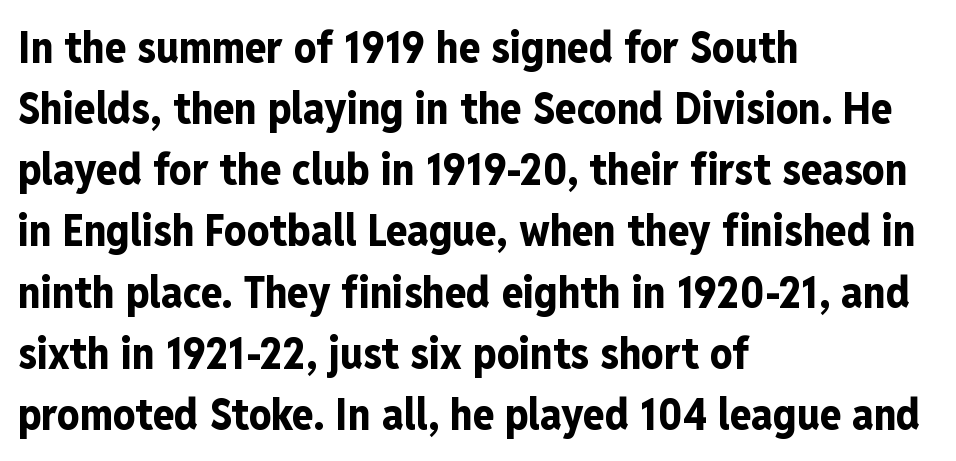
Q: Is the text bold? A: Yes.
Q: Is the text italic (slanted)? A: No, it is upright.
Q: Is the typeface a serif or a sans-serif typeface? A: Sans-serif.
Q: Is the text underlined? A: No.
Q: How is the paragraph aligned? A: Left-aligned.
Q: Is the spacing between letters normal or unusually wide? A: Normal.
Q: Is the spacing between lines tight, normal or loose? A: Normal.
Q: Width (condensed, normal, or wide)? A: Condensed.
Q: Stroke contrast? A: Low.
Q: x-height? A: Medium.
Q: Monospaced? A: No.
